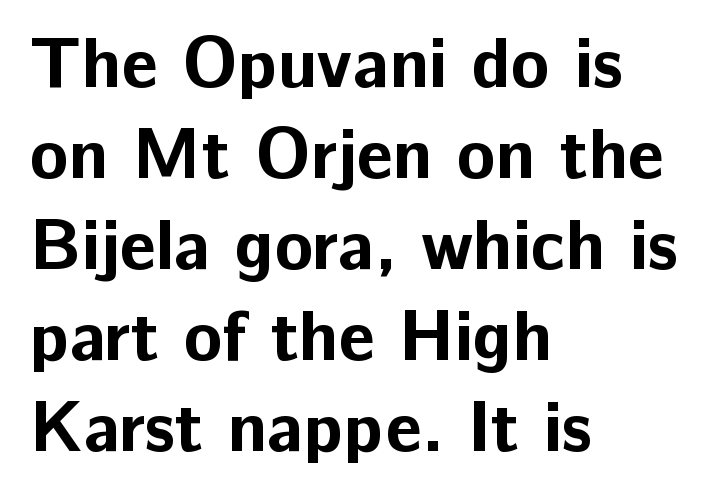
Q: Is the text bold? A: Yes.
Q: Is the text italic (slanted)? A: No, it is upright.
Q: Is the typeface a serif or a sans-serif typeface? A: Sans-serif.
Q: Is the text underlined? A: No.
Q: How is the paragraph aligned? A: Left-aligned.
Q: Is the spacing between letters normal or unusually wide? A: Normal.
Q: Is the spacing between lines tight, normal or loose? A: Normal.
Q: Width (condensed, normal, or wide)? A: Normal.
Q: Stroke contrast? A: Low.
Q: x-height? A: Medium.
Q: Monospaced? A: No.
